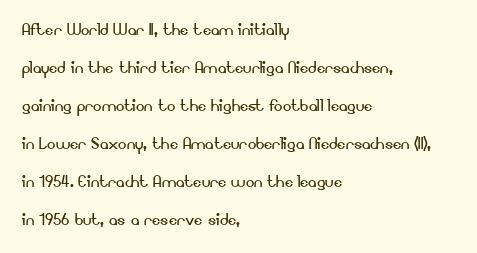
{"italic": "no", "bold": "no", "underline": "no", "align": "left", "line_spacing_ratio": 1.81, "letter_spacing": "normal", "letter_spacing_em": 0.0, "glyph_px": 21}
